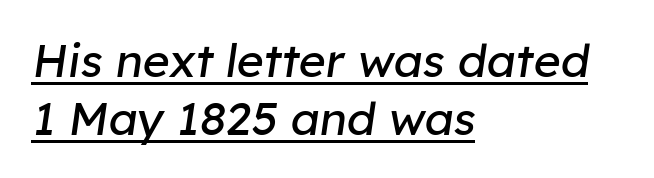
The image shows 46 px regular-weight type, italic (leaning right); set left-aligned, normal line spacing (1.26x), normal letter spacing, underlined; low stroke contrast and a medium x-height.
